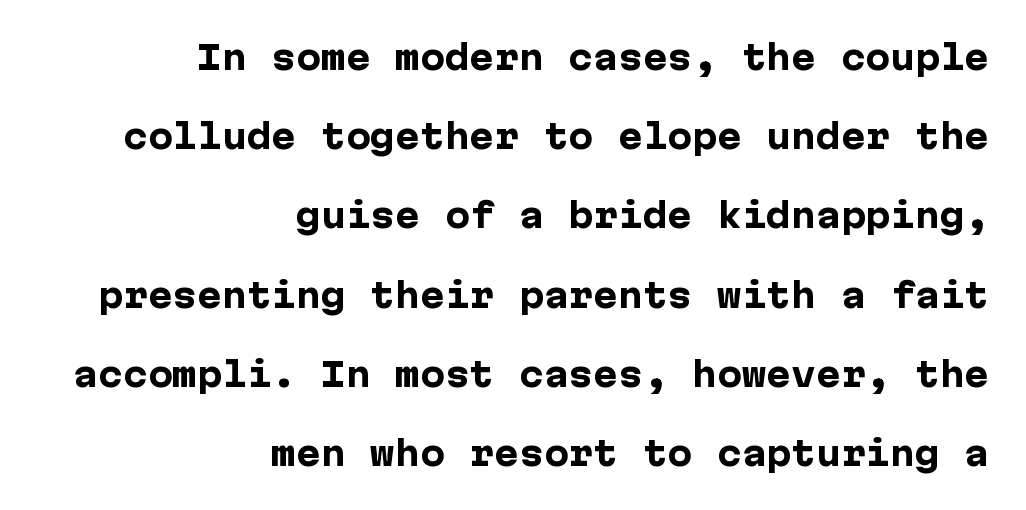
Q: Is the text bold? A: Yes.
Q: Is the text italic (slanted)? A: No, it is upright.
Q: Is the typeface a serif or a sans-serif typeface? A: Sans-serif.
Q: Is the text underlined? A: No.
Q: How is the paragraph aligned? A: Right-aligned.
Q: Is the spacing between letters normal or unusually wide? A: Normal.
Q: Is the spacing between lines tight, normal or loose? A: Loose.
Q: Width (condensed, normal, or wide)? A: Normal.
Q: Stroke contrast? A: Low.
Q: x-height? A: Medium.
